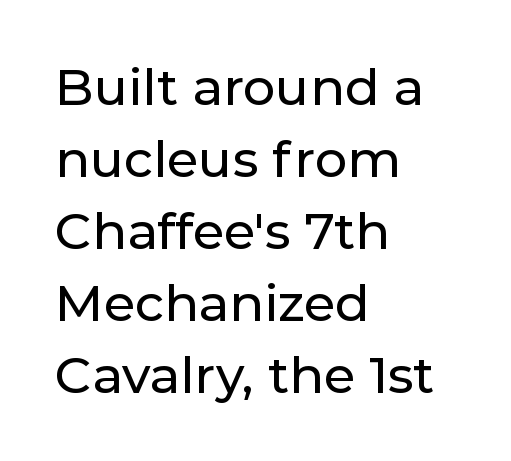
{"serif": "no", "italic": "no", "width": "normal", "stroke_contrast": "low", "x_height": "medium", "monospaced": "no", "underline": "no", "align": "left", "line_spacing": "normal", "line_spacing_ratio": 1.41, "letter_spacing": "normal", "letter_spacing_em": 0.0, "glyph_px": 51}
